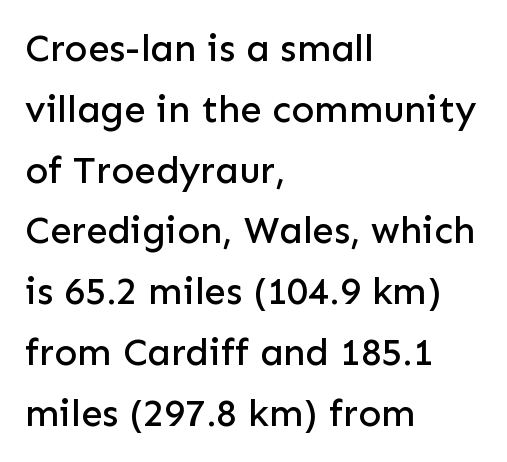
The image shows 38 px sans-serif type, upright; set left-aligned, normal line spacing (1.6x), normal letter spacing, not underlined; low stroke contrast and a medium x-height.
